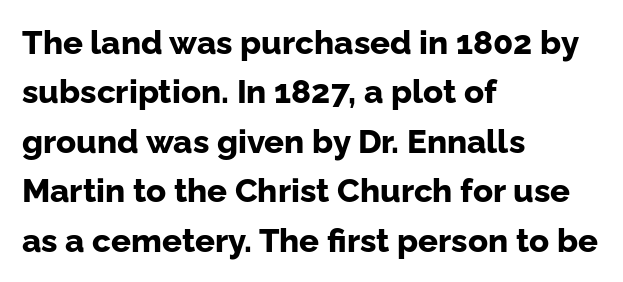
The image shows 33 px bold sans-serif type, upright; set left-aligned, normal line spacing (1.5x), normal letter spacing, not underlined; low stroke contrast and a medium x-height.
